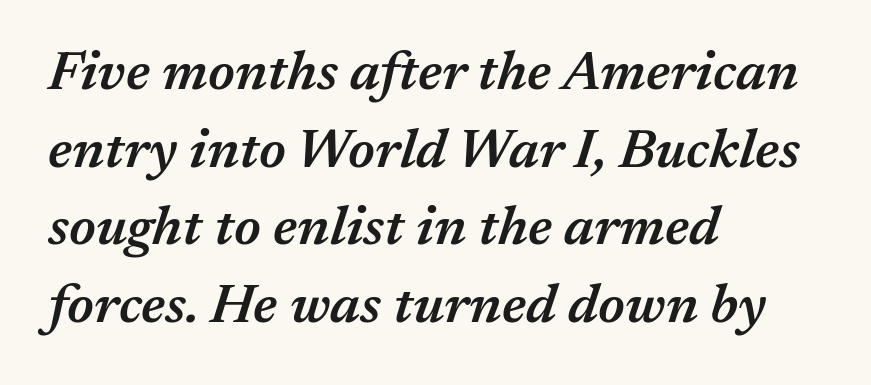
Q: Is the text bold? A: Semi-bold.
Q: Is the text italic (slanted)? A: Yes, it leans right by about 17 degrees.
Q: Is the text underlined? A: No.
Q: How is the paragraph aligned? A: Left-aligned.
Q: Is the spacing between letters normal or unusually wide? A: Normal.
Q: Is the spacing between lines tight, normal or loose? A: Normal.
Q: Width (condensed, normal, or wide)? A: Normal.
Q: Stroke contrast? A: Medium.
Q: x-height? A: Medium.
Q: Monospaced? A: No.
